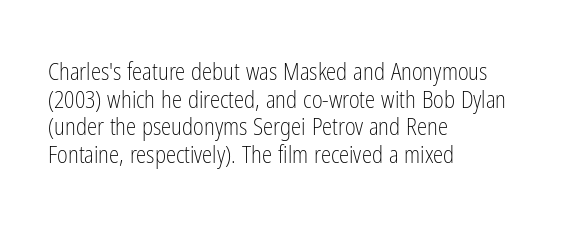
Q: Is the text bold? A: No.
Q: Is the text italic (slanted)? A: No, it is upright.
Q: Is the text underlined? A: No.
Q: How is the paragraph aligned? A: Left-aligned.
Q: Is the spacing between letters normal or unusually wide? A: Normal.
